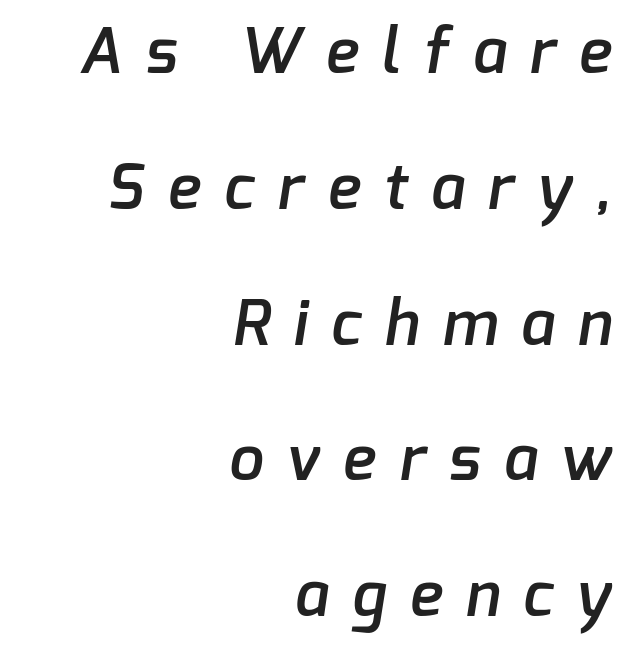
{"serif": "no", "bold": "semi", "weight": "semibold", "width": "normal", "stroke_contrast": "low", "x_height": "medium", "monospaced": "no", "underline": "no", "align": "right", "line_spacing": "loose", "line_spacing_ratio": 2.19, "letter_spacing": "wide", "letter_spacing_em": 0.38, "glyph_px": 62}
